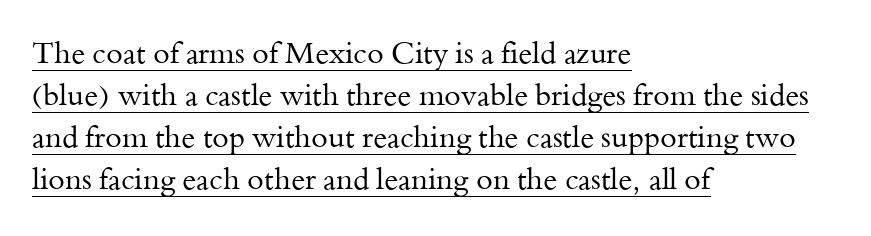
The image shows 30 px regular-weight serif type, upright; set left-aligned, normal line spacing (1.4x), normal letter spacing, underlined; medium stroke contrast and a small x-height.
